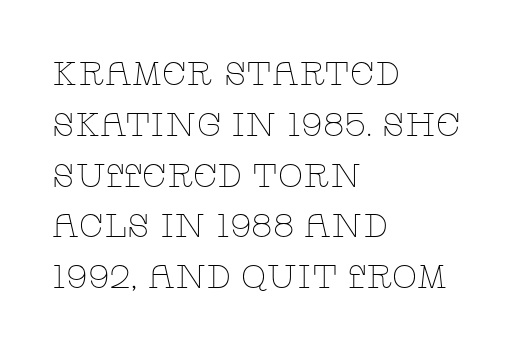
Caption: multi-line text, flush left, ragged right. The horizontal fit of the characters is conventional and even. In terms of posture, this sample is upright. Summary of vertical rhythm: regular, with standard interline spacing. Do the characters align in a grid? No, the font is proportional. In terms of letterform style, serifs are clearly present.
